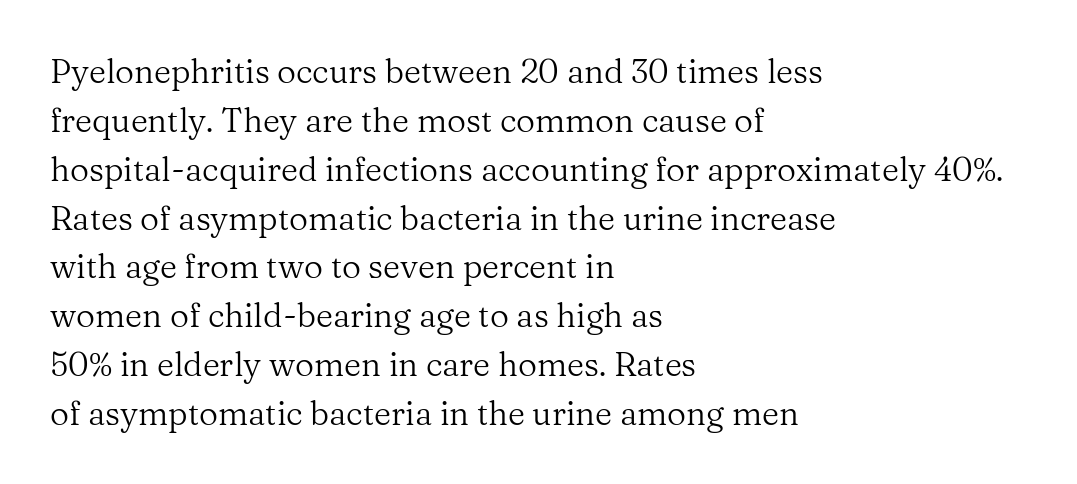
Q: Is the text bold? A: No.
Q: Is the text italic (slanted)? A: No, it is upright.
Q: Is the typeface a serif or a sans-serif typeface? A: Serif.
Q: Is the text underlined? A: No.
Q: How is the paragraph aligned? A: Left-aligned.
Q: Is the spacing between letters normal or unusually wide? A: Normal.
Q: Is the spacing between lines tight, normal or loose? A: Normal.
Q: Width (condensed, normal, or wide)? A: Normal.
Q: Stroke contrast? A: Medium.
Q: x-height? A: Medium.
Q: Monospaced? A: No.
